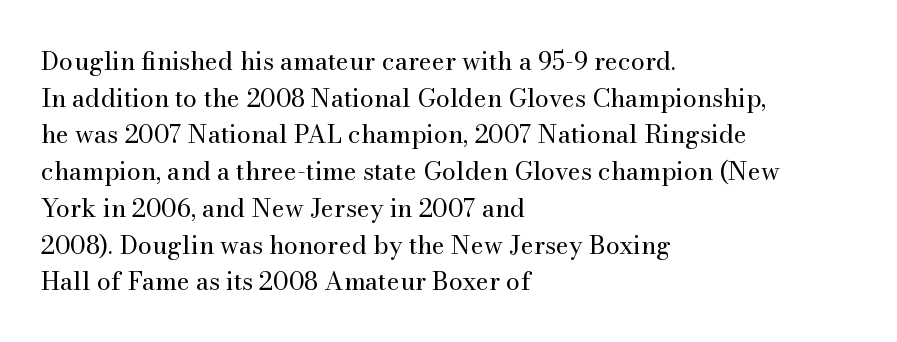
The image shows 25 px text type, upright; set left-aligned, normal line spacing (1.47x), normal letter spacing, not underlined.
